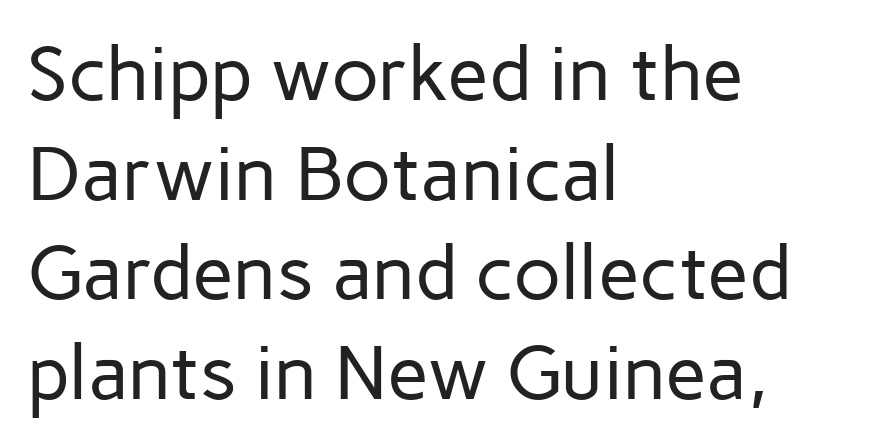
Varying glyph widths throughout — classic text-font behaviour. The letterforms sit at book weight or below. Vertical spacing — default. Line starts are locked; line ends wander. The gaps between neighbouring characters are ordinary and unremarkable.
